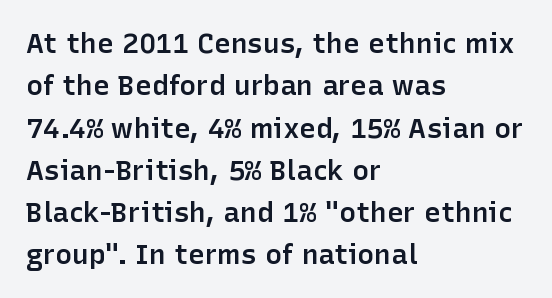
Q: Is the text bold? A: Semi-bold.
Q: Is the text italic (slanted)? A: No, it is upright.
Q: Is the typeface a serif or a sans-serif typeface? A: Sans-serif.
Q: Is the text underlined? A: No.
Q: How is the paragraph aligned? A: Left-aligned.
Q: Is the spacing between letters normal or unusually wide? A: Normal.
Q: Is the spacing between lines tight, normal or loose? A: Normal.
Q: Width (condensed, normal, or wide)? A: Normal.
Q: Stroke contrast? A: Low.
Q: x-height? A: Medium.
Q: Monospaced? A: No.
